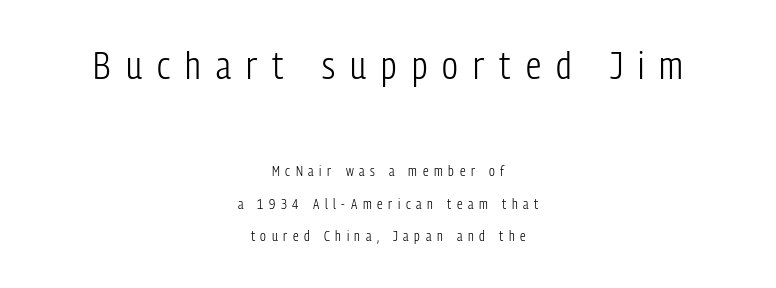
{"serif": "no", "italic": "no", "bold": "no", "weight": "light", "width": "condensed", "stroke_contrast": "low", "x_height": "medium", "monospaced": "no", "underline": "no", "align": "center", "line_spacing": "loose", "line_spacing_ratio": 2.35, "letter_spacing": "wide", "letter_spacing_em": 0.4, "larger_block": "first", "size_ratio": 2.71, "glyph_px": 38}
